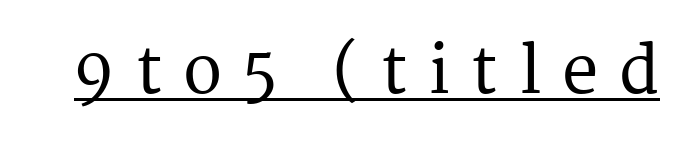
The letters stand straight up with perfectly vertical stems. Font category for this specimen: serif. The passage shown has open, widely tracked lettering throughout. Somebody hit Ctrl+U on this one — the words are underlined.
